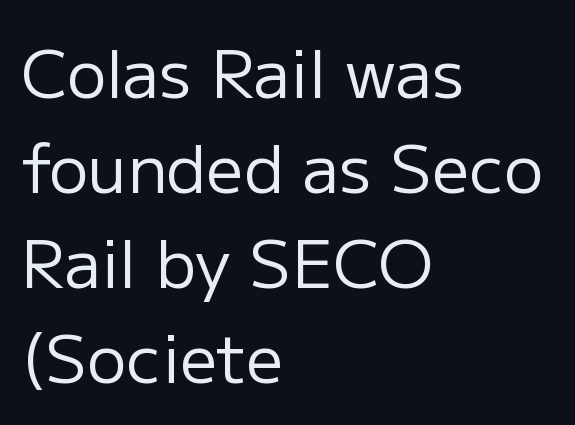
The image shows 66 px regular-weight sans-serif type, upright; set left-aligned, normal line spacing (1.44x), normal letter spacing, not underlined; low stroke contrast and a medium x-height.
